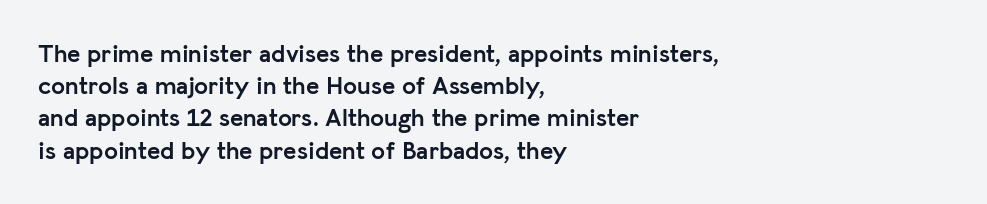
{"italic": "no", "bold": "yes", "underline": "no", "align": "left", "line_spacing": "normal", "line_spacing_ratio": 1.29, "letter_spacing": "normal", "letter_spacing_em": 0.0, "glyph_px": 25}
